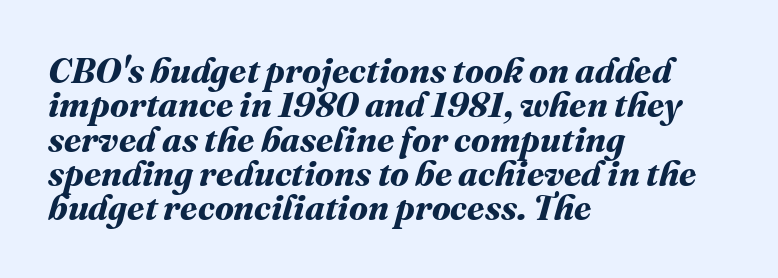
Q: Is the text bold? A: Yes.
Q: Is the text underlined? A: No.
Q: How is the paragraph aligned? A: Left-aligned.
Q: Is the spacing between letters normal or unusually wide? A: Normal.
Q: Is the spacing between lines tight, normal or loose? A: Tight.
Q: Width (condensed, normal, or wide)? A: Normal.
Q: Stroke contrast? A: Medium.
Q: x-height? A: Medium.
Q: Monospaced? A: No.
